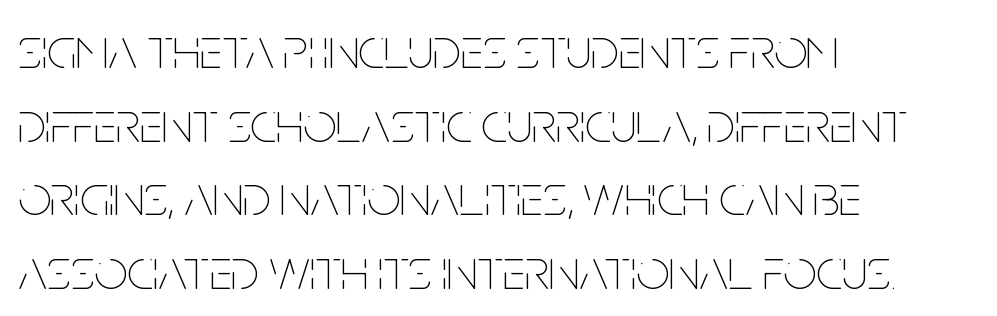
{"italic": "no", "bold": "no", "weight": "thin", "width": "condensed", "stroke_contrast": "low", "x_height": "large", "monospaced": "no", "underline": "no", "align": "left", "line_spacing": "normal", "line_spacing_ratio": 1.27, "letter_spacing": "normal", "letter_spacing_em": 0.0, "glyph_px": 58}
